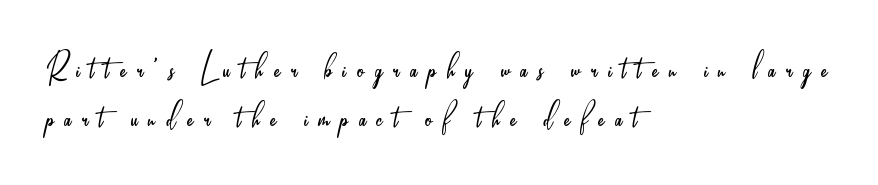
Q: Is the text bold? A: No.
Q: Is the text italic (slanted)? A: Yes.
Q: Is the typeface a serif or a sans-serif typeface? A: Sans-serif.
Q: Is the text underlined? A: No.
Q: How is the paragraph aligned? A: Left-aligned.
Q: Is the spacing between letters normal or unusually wide? A: Unusually wide.
Q: Width (condensed, normal, or wide)? A: Condensed.
Q: Stroke contrast? A: Low.
Q: x-height? A: Small.
Q: Monospaced? A: No.
